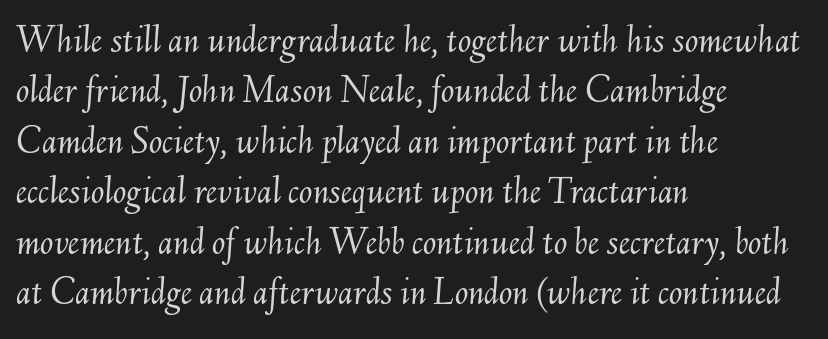
In terms of posture, this sample is oblique. The typesetting does not lean heavy: it is not bold. All the whitespace from short lines collects on the right. Each word holds together tightly as a unit, with standard inter-letter gaps. Here the designer chose a conventional face with non-uniform glyph widths. A normal amount of white space separates one row of letters from the next.
